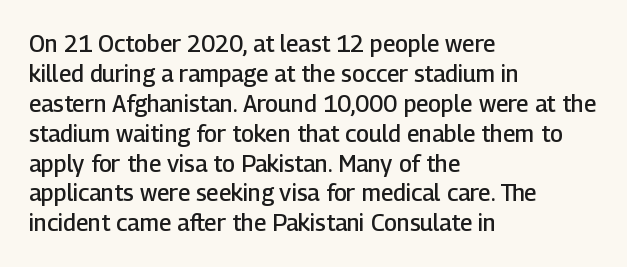
Q: Is the text bold? A: Semi-bold.
Q: Is the text italic (slanted)? A: No, it is upright.
Q: Is the text underlined? A: No.
Q: How is the paragraph aligned? A: Left-aligned.
Q: Is the spacing between letters normal or unusually wide? A: Normal.
Q: Is the spacing between lines tight, normal or loose? A: Normal.
